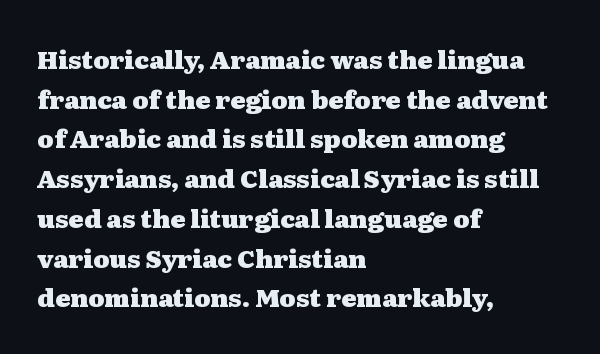
The image shows 25 px bold type, upright; set left-aligned, normal line spacing (1.59x), normal letter spacing, not underlined.
